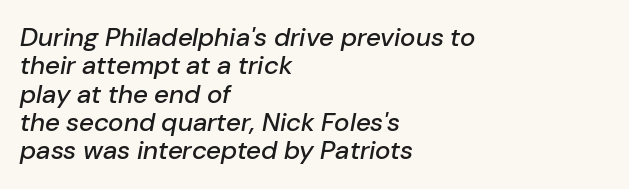
Plain, unruled lines of type. Each word holds together tightly as a unit, with standard inter-letter gaps. The space between consecutive lines is stingy. This rendering uses left alignment, leaving the right contour irregular. Italic: yes, the glyphs are oblique.
